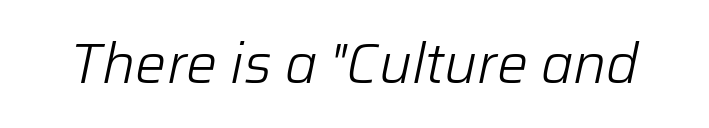
Q: Is the text bold? A: No.
Q: Is the text italic (slanted)? A: Yes, it leans right by about 12 degrees.
Q: Is the text underlined? A: No.
Q: Is the spacing between letters normal or unusually wide? A: Normal.
Q: Width (condensed, normal, or wide)? A: Normal.
Q: Stroke contrast? A: Low.
Q: x-height? A: Medium.
Q: Monospaced? A: No.
